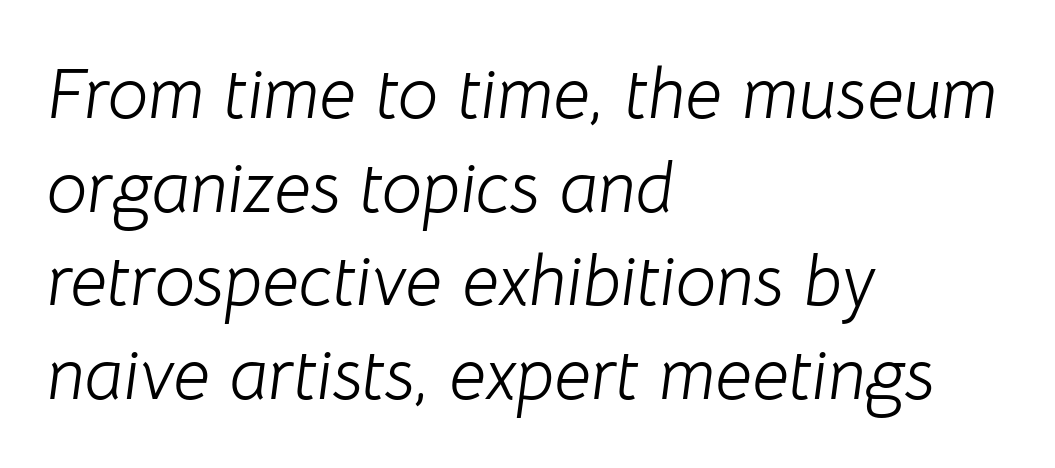
The image shows 72 px light type, italic (leaning right); set left-aligned, normal line spacing (1.3x), normal letter spacing, not underlined; low stroke contrast and a medium x-height.
